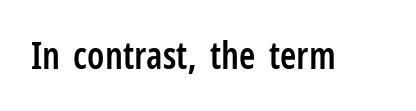
I'd call this a sans setting — the letters go barefoot. This is roman type, the default non-slanted kind. Quick note: underline off. Varying glyph widths throughout — classic text-font behaviour. Honestly, the letter spacing is just normal — you wouldn't notice it.
